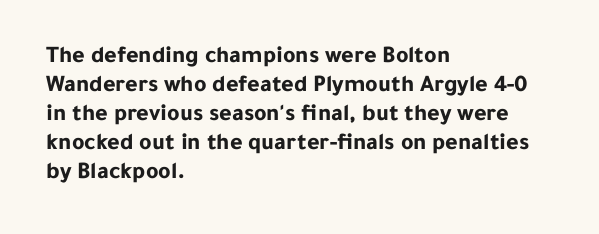
Q: Is the text bold? A: Yes.
Q: Is the text italic (slanted)? A: No, it is upright.
Q: Is the text underlined? A: No.
Q: How is the paragraph aligned? A: Left-aligned.
Q: Is the spacing between letters normal or unusually wide? A: Normal.
